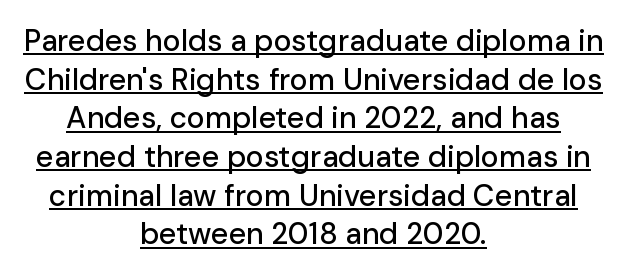
{"serif": "no", "italic": "no", "width": "normal", "stroke_contrast": "low", "x_height": "medium", "monospaced": "no", "underline": "yes", "align": "center", "line_spacing": "normal", "line_spacing_ratio": 1.29, "letter_spacing": "normal", "letter_spacing_em": 0.0, "glyph_px": 30}
